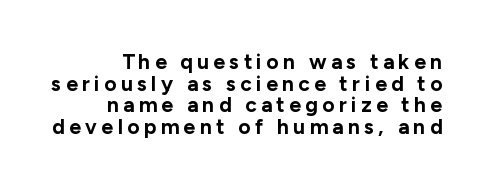
Q: Is the text bold? A: Yes.
Q: Is the text italic (slanted)? A: No, it is upright.
Q: Is the text underlined? A: No.
Q: How is the paragraph aligned? A: Right-aligned.
Q: Is the spacing between letters normal or unusually wide? A: Unusually wide.
Q: Is the spacing between lines tight, normal or loose? A: Tight.
